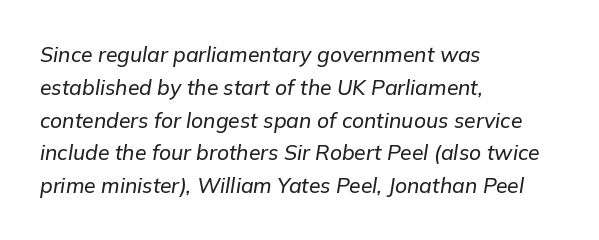
{"italic": "yes", "lean": "right", "slant_degrees": 9, "underline": "no", "align": "left", "line_spacing": "normal", "line_spacing_ratio": 1.56, "letter_spacing": "normal", "letter_spacing_em": 0.0, "glyph_px": 21}
